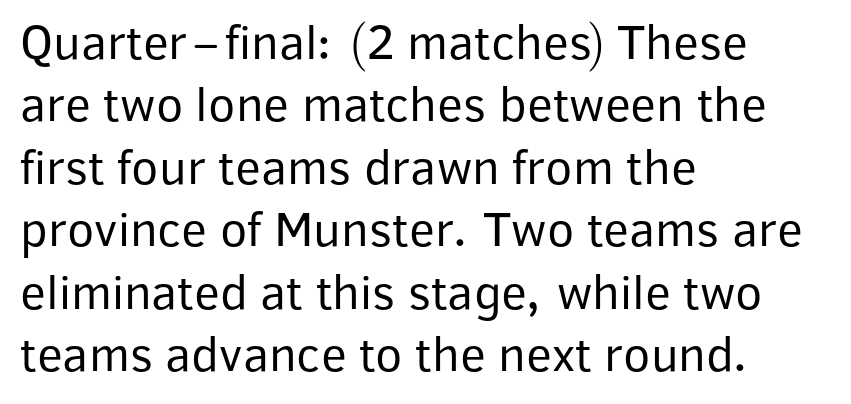
{"serif": "no", "italic": "no", "bold": "no", "weight": "regular", "width": "normal", "stroke_contrast": "low", "x_height": "medium", "monospaced": "no", "underline": "no", "align": "left", "line_spacing": "normal", "line_spacing_ratio": 1.25, "letter_spacing": "normal", "letter_spacing_em": 0.0, "glyph_px": 50}
